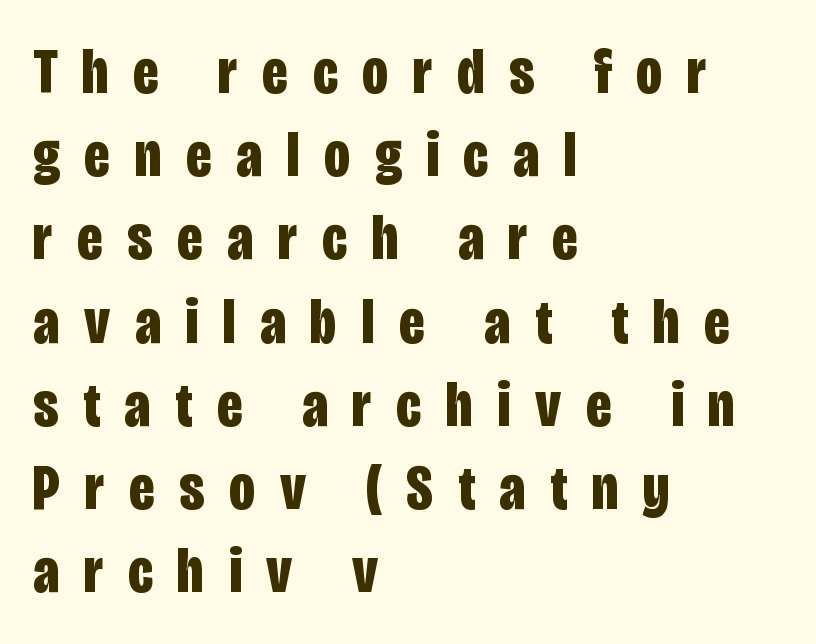
Q: Is the text bold? A: Yes.
Q: Is the text italic (slanted)? A: No, it is upright.
Q: Is the typeface a serif or a sans-serif typeface? A: Sans-serif.
Q: Is the text underlined? A: No.
Q: How is the paragraph aligned? A: Left-aligned.
Q: Is the spacing between letters normal or unusually wide? A: Unusually wide.
Q: Is the spacing between lines tight, normal or loose? A: Normal.
Q: Width (condensed, normal, or wide)? A: Condensed.
Q: Stroke contrast? A: Low.
Q: x-height? A: Large.
Q: Monospaced? A: No.
